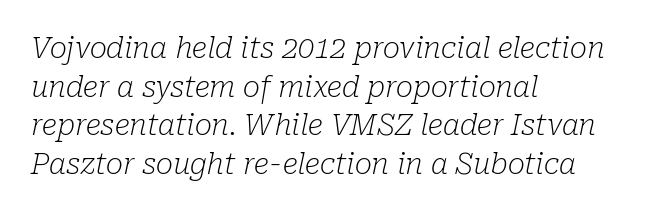
Q: Is the text bold? A: No.
Q: Is the text italic (slanted)? A: Yes, it leans right by about 10 degrees.
Q: Is the typeface a serif or a sans-serif typeface? A: Serif.
Q: Is the text underlined? A: No.
Q: How is the paragraph aligned? A: Left-aligned.
Q: Is the spacing between letters normal or unusually wide? A: Normal.
Q: Is the spacing between lines tight, normal or loose? A: Normal.
Q: Width (condensed, normal, or wide)? A: Normal.
Q: Stroke contrast? A: Low.
Q: x-height? A: Medium.
Q: Monospaced? A: No.
